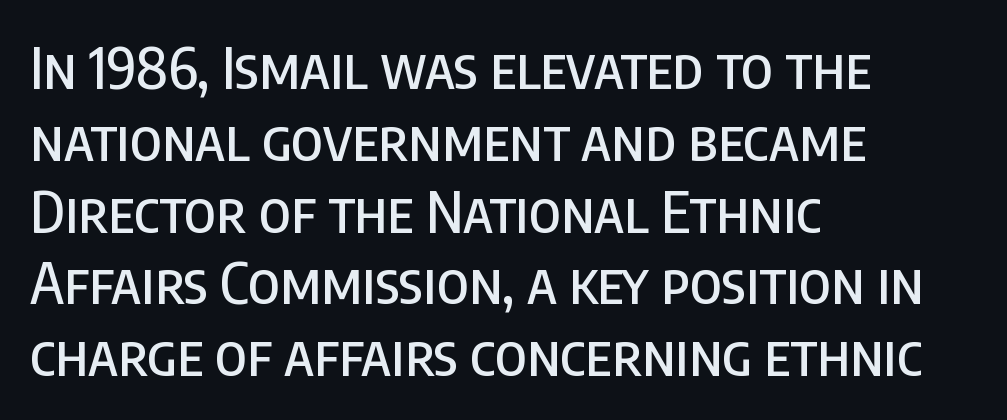
Q: Is the text italic (slanted)? A: No, it is upright.
Q: Is the typeface a serif or a sans-serif typeface? A: Sans-serif.
Q: Is the text underlined? A: No.
Q: How is the paragraph aligned? A: Left-aligned.
Q: Is the spacing between letters normal or unusually wide? A: Normal.
Q: Is the spacing between lines tight, normal or loose? A: Normal.
Q: Width (condensed, normal, or wide)? A: Condensed.
Q: Stroke contrast? A: Low.
Q: x-height? A: Large.
Q: Monospaced? A: No.
